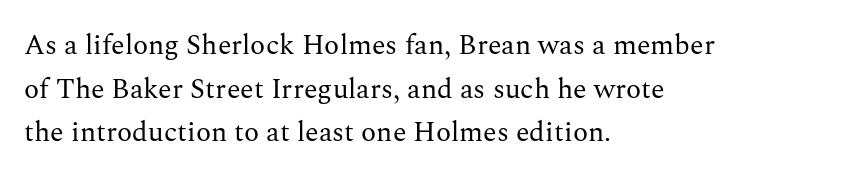
Q: Is the text bold? A: No.
Q: Is the text italic (slanted)? A: No, it is upright.
Q: Is the typeface a serif or a sans-serif typeface? A: Serif.
Q: Is the text underlined? A: No.
Q: How is the paragraph aligned? A: Left-aligned.
Q: Is the spacing between letters normal or unusually wide? A: Normal.
Q: Is the spacing between lines tight, normal or loose? A: Normal.
Q: Width (condensed, normal, or wide)? A: Normal.
Q: Stroke contrast? A: Medium.
Q: x-height? A: Medium.
Q: Monospaced? A: No.
